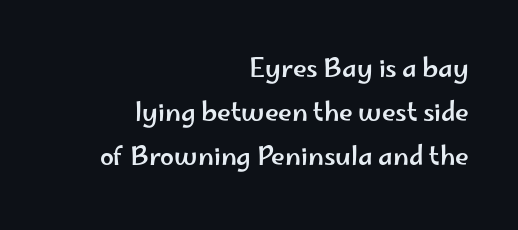
{"italic": "no", "underline": "no", "align": "right", "line_spacing_ratio": 1.76, "letter_spacing": "normal", "letter_spacing_em": 0.0, "glyph_px": 25}
